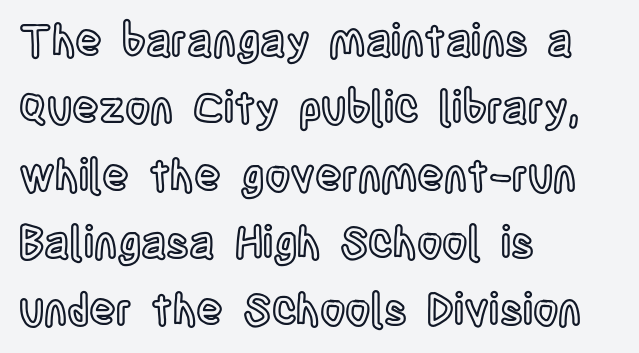
{"italic": "no", "width": "condensed", "x_height": "large", "monospaced": "no", "underline": "no", "align": "left", "line_spacing": "normal", "line_spacing_ratio": 1.53, "letter_spacing": "normal", "letter_spacing_em": 0.0, "glyph_px": 44}
